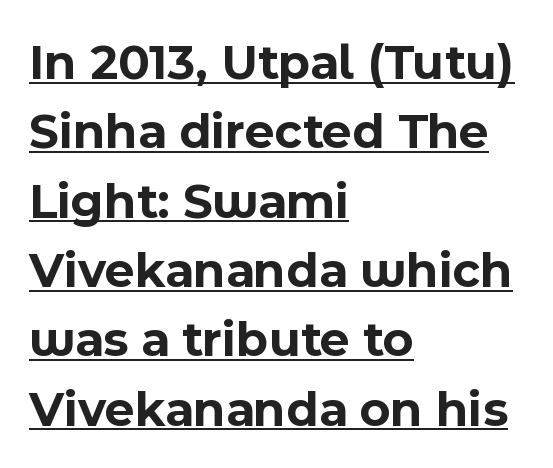
The image shows 51 px bold sans-serif type, upright; set left-aligned, normal line spacing (1.36x), normal letter spacing, underlined; a medium x-height.
